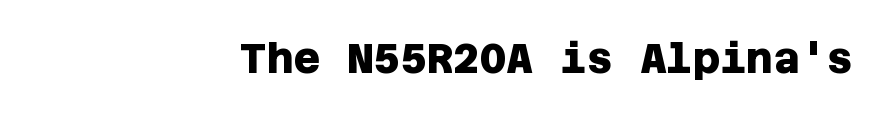
{"serif": "no", "bold": "yes", "weight": "heavy", "width": "normal", "stroke_contrast": "low", "x_height": "large", "underline": "no", "align": "right", "letter_spacing": "normal", "letter_spacing_em": 0.0, "glyph_px": 41}
